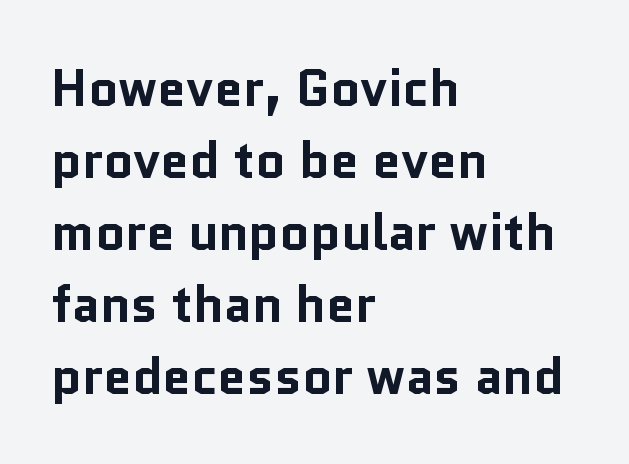
The image shows 51 px bold sans-serif type, upright; set left-aligned, normal line spacing (1.41x), normal letter spacing, not underlined; low stroke contrast and a medium x-height.
